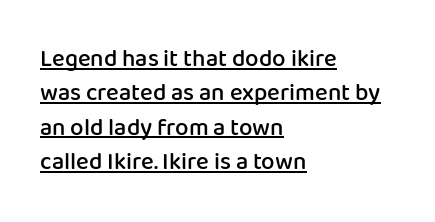
Q: Is the text bold? A: Semi-bold.
Q: Is the text italic (slanted)? A: No, it is upright.
Q: Is the text underlined? A: Yes.
Q: How is the paragraph aligned? A: Left-aligned.
Q: Is the spacing between letters normal or unusually wide? A: Normal.
Q: Is the spacing between lines tight, normal or loose? A: Normal.
